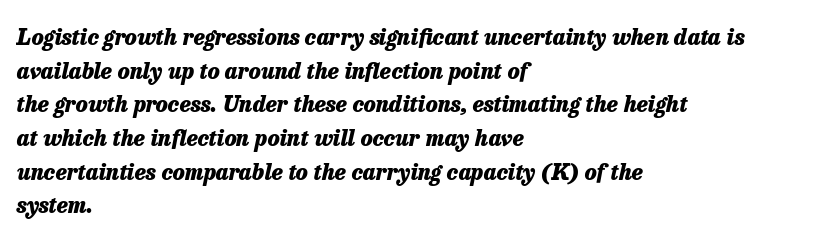
The image shows 22 px bold type, italic (leaning right); set left-aligned, normal line spacing (1.53x), normal letter spacing, not underlined.
